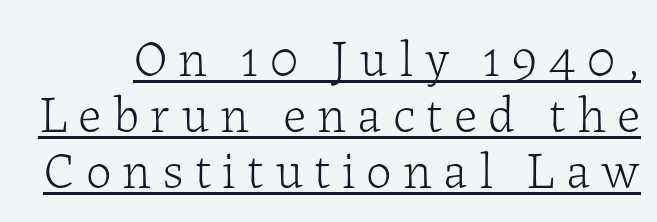
The image shows 51 px light serif type, upright; set tight line spacing (1.1x), unusually wide letter spacing (+0.22 em), underlined; low stroke contrast and a medium x-height.
